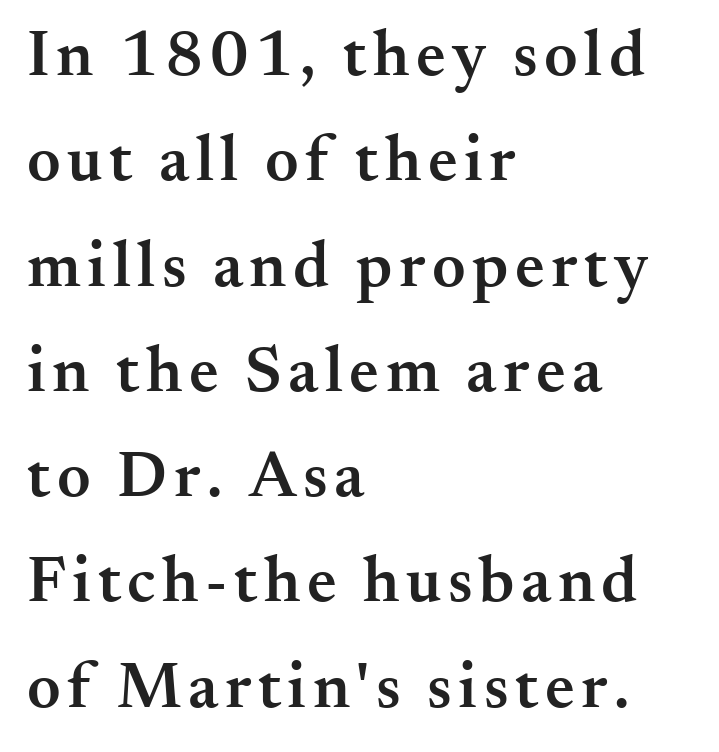
No italicization has been applied; the sample stays upright. Each glyph is drawn with semibold strokes, heavier than normal yet not fully bold. Lines of text with bare space underneath. One glance says typical: line gaps are just what's usual. A classic flush-left, rag-right setting is used for this passage.
